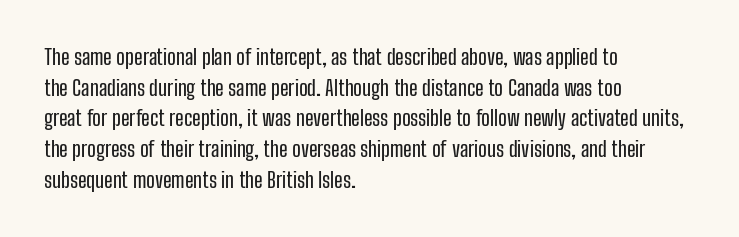
Q: Is the text italic (slanted)? A: No, it is upright.
Q: Is the text underlined? A: No.
Q: How is the paragraph aligned? A: Left-aligned.
Q: Is the spacing between letters normal or unusually wide? A: Normal.
Q: Is the spacing between lines tight, normal or loose? A: Normal.
